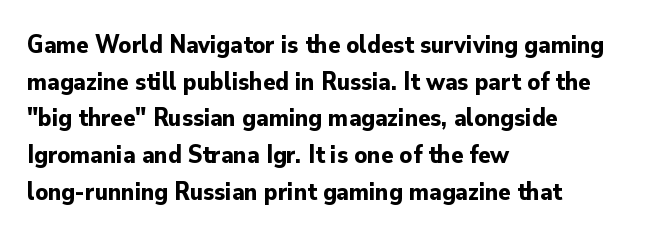
{"italic": "no", "bold": "yes", "underline": "no", "align": "left", "line_spacing": "normal", "line_spacing_ratio": 1.47, "letter_spacing": "normal", "letter_spacing_em": 0.0, "glyph_px": 25}
